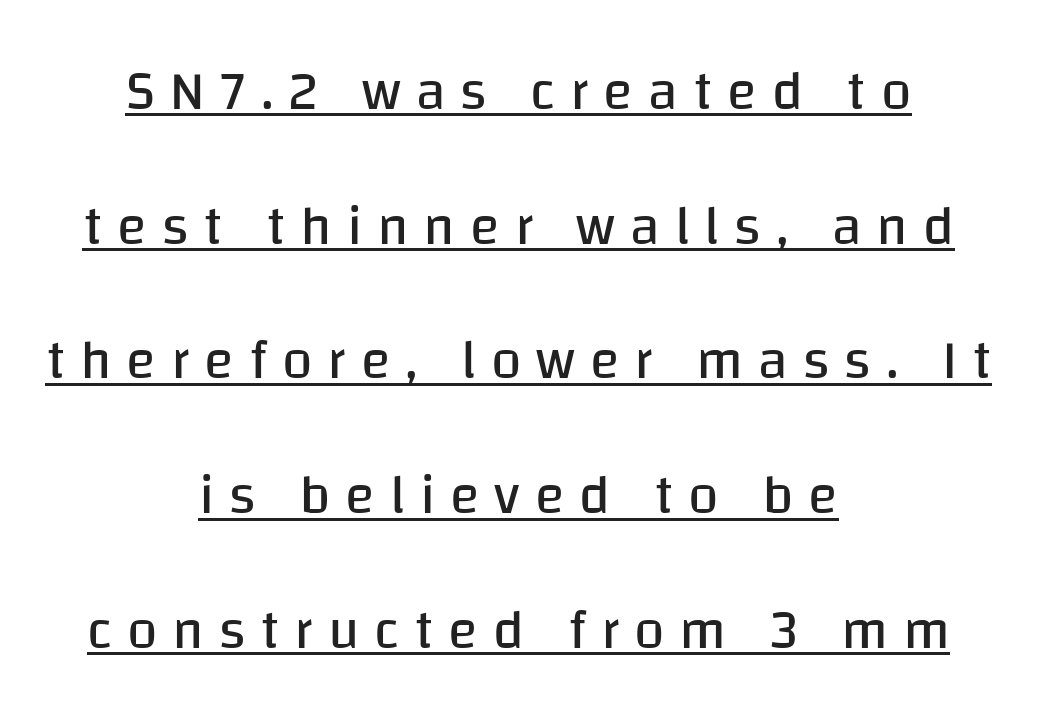
The image shows 55 px regular-weight sans-serif type, upright; set centered, loose line spacing (2.45x), unusually wide letter spacing (+0.27 em), underlined; low stroke contrast and a large x-height.
